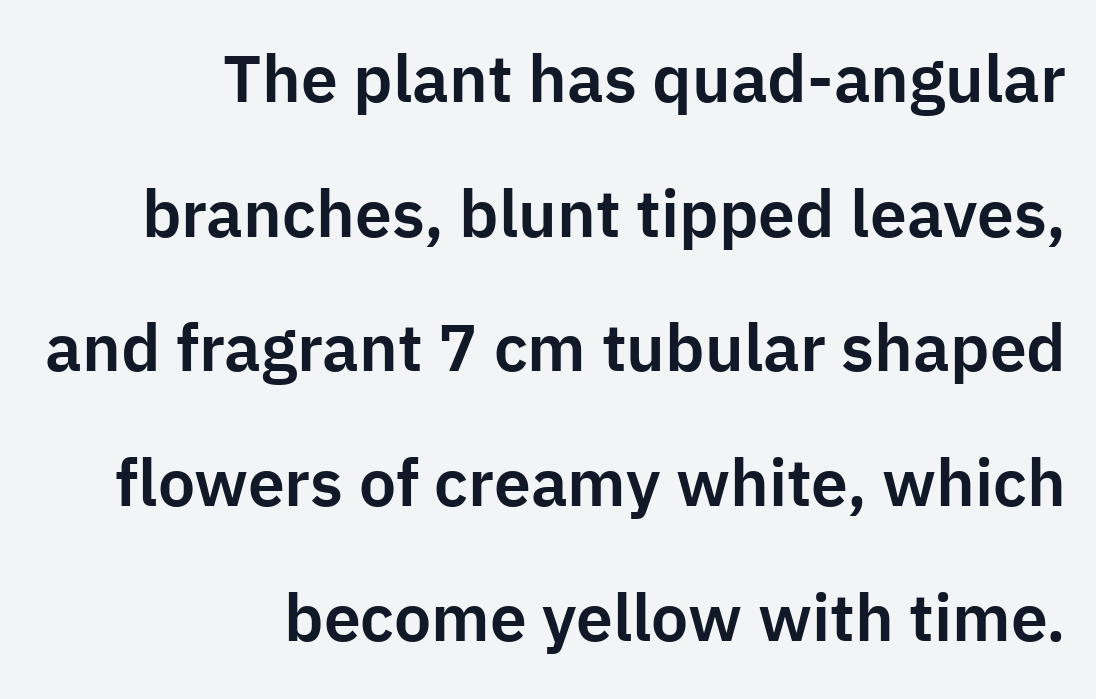
Q: Is the text italic (slanted)? A: No, it is upright.
Q: Is the typeface a serif or a sans-serif typeface? A: Sans-serif.
Q: Is the text underlined? A: No.
Q: How is the paragraph aligned? A: Right-aligned.
Q: Is the spacing between letters normal or unusually wide? A: Normal.
Q: Is the spacing between lines tight, normal or loose? A: Loose.
Q: Width (condensed, normal, or wide)? A: Normal.
Q: Stroke contrast? A: Low.
Q: x-height? A: Medium.
Q: Monospaced? A: No.
